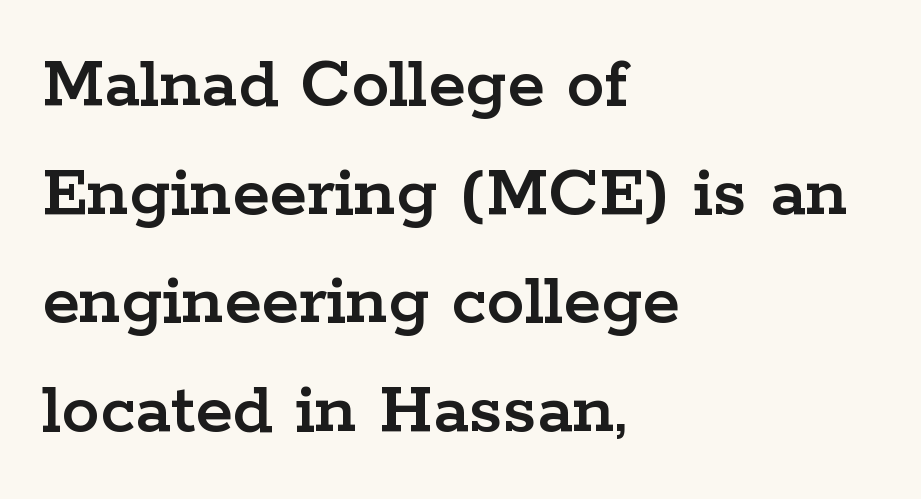
{"serif": "yes", "italic": "no", "width": "wide", "stroke_contrast": "low", "x_height": "medium", "monospaced": "no", "underline": "no", "align": "left", "line_spacing": "normal", "line_spacing_ratio": 1.43, "letter_spacing": "normal", "letter_spacing_em": 0.0, "glyph_px": 76}
